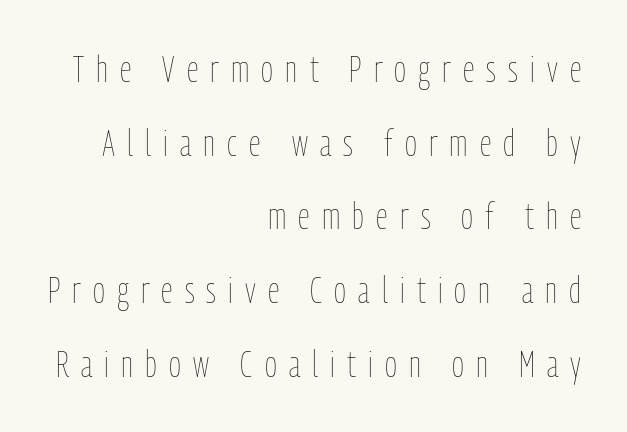
{"italic": "no", "bold": "no", "weight": "thin", "width": "condensed", "stroke_contrast": "low", "x_height": "medium", "monospaced": "no", "underline": "no", "align": "right", "line_spacing": "loose", "line_spacing_ratio": 1.99, "letter_spacing": "wide", "letter_spacing_em": 0.33, "glyph_px": 37}
